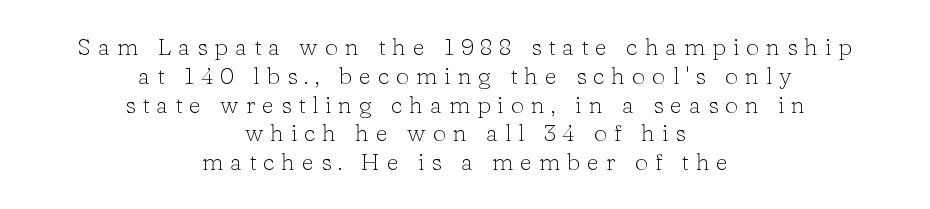
{"italic": "no", "bold": "no", "underline": "no", "align": "center", "line_spacing_ratio": 1.2, "letter_spacing": "wide", "letter_spacing_em": 0.28, "glyph_px": 24}
